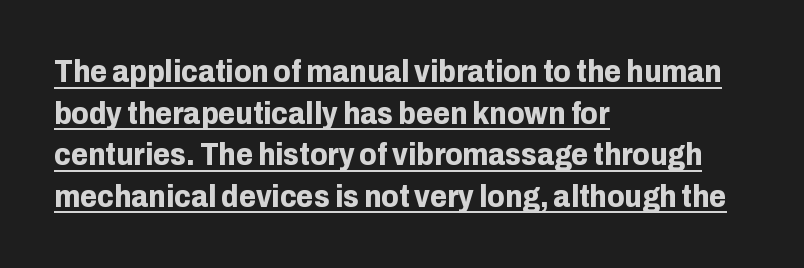
The image shows 31 px bold sans-serif type, upright; set left-aligned, normal line spacing (1.34x), normal letter spacing, underlined; low stroke contrast and a medium x-height.
